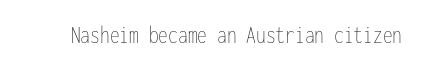
Q: Is the text bold? A: No.
Q: Is the text italic (slanted)? A: No, it is upright.
Q: Is the text underlined? A: No.
Q: Is the spacing between letters normal or unusually wide? A: Normal.
